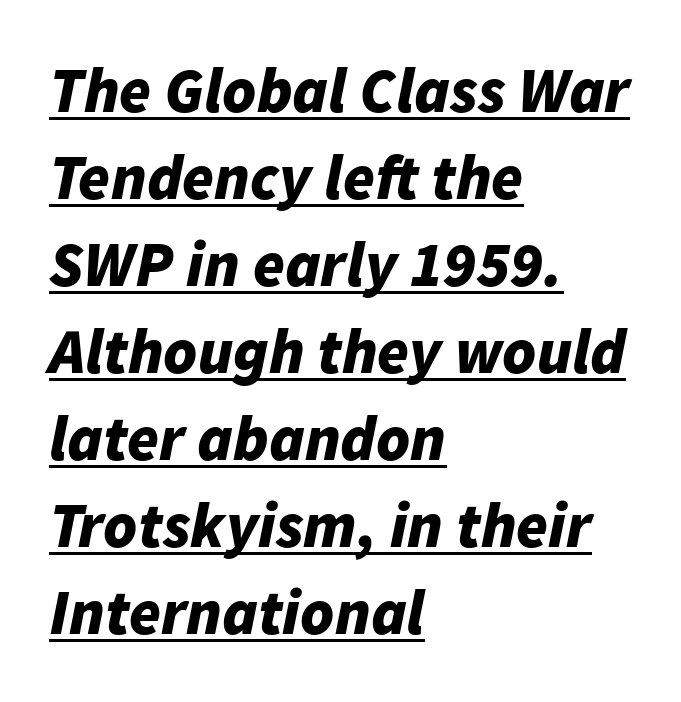
{"italic": "yes", "lean": "right", "slant_degrees": 11, "bold": "yes", "weight": "bold", "width": "normal", "stroke_contrast": "low", "x_height": "medium", "monospaced": "no", "underline": "yes", "align": "left", "line_spacing": "normal", "line_spacing_ratio": 1.36, "letter_spacing": "normal", "letter_spacing_em": 0.0, "glyph_px": 64}
